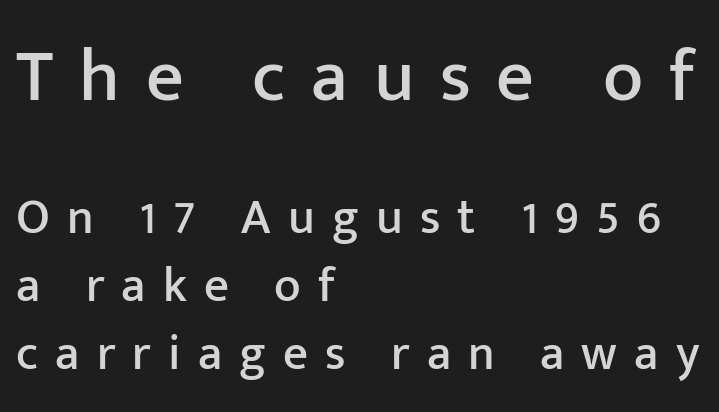
The glyphs in this specimen are sans serif. The first block has been scaled up relative to the second. The space between consecutive lines is moderate. Note the varied advance widths — an 'i' is clearly narrower than an 'm'. A typesetter would mark this as roman, not italic.
